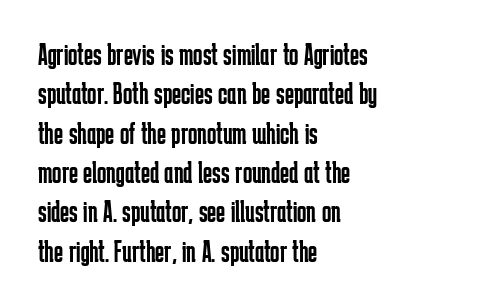
Q: Is the text bold? A: No.
Q: Is the text italic (slanted)? A: No, it is upright.
Q: Is the typeface a serif or a sans-serif typeface? A: Sans-serif.
Q: Is the text underlined? A: No.
Q: How is the paragraph aligned? A: Left-aligned.
Q: Is the spacing between letters normal or unusually wide? A: Normal.
Q: Is the spacing between lines tight, normal or loose? A: Normal.
Q: Width (condensed, normal, or wide)? A: Condensed.
Q: Stroke contrast? A: Low.
Q: x-height? A: Medium.
Q: Monospaced? A: No.
